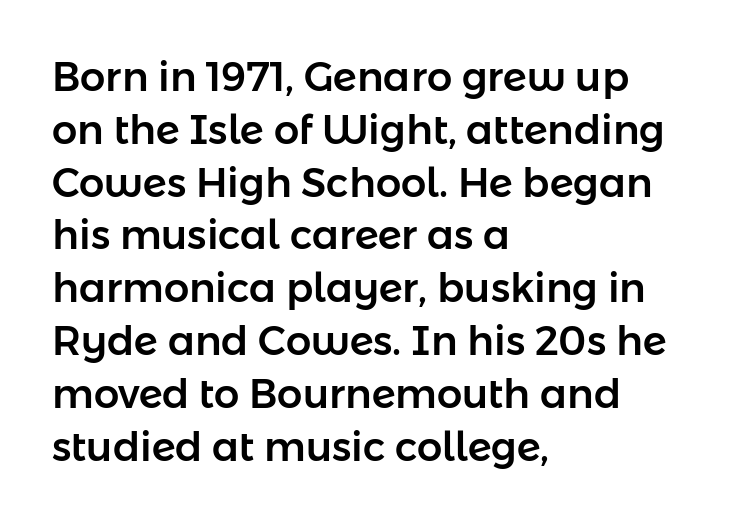
The image shows 40 px sans-serif type, upright; set left-aligned, normal line spacing (1.32x), normal letter spacing, not underlined; low stroke contrast and a medium x-height.
